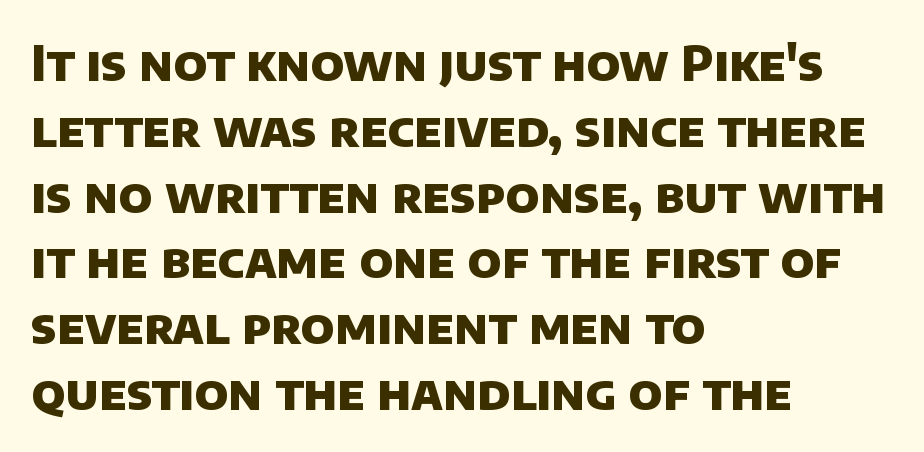
{"serif": "no", "bold": "yes", "weight": "heavy", "width": "normal", "stroke_contrast": "low", "x_height": "large", "monospaced": "no", "underline": "no", "align": "left", "line_spacing": "normal", "line_spacing_ratio": 1.37, "letter_spacing": "normal", "letter_spacing_em": 0.0, "glyph_px": 48}
